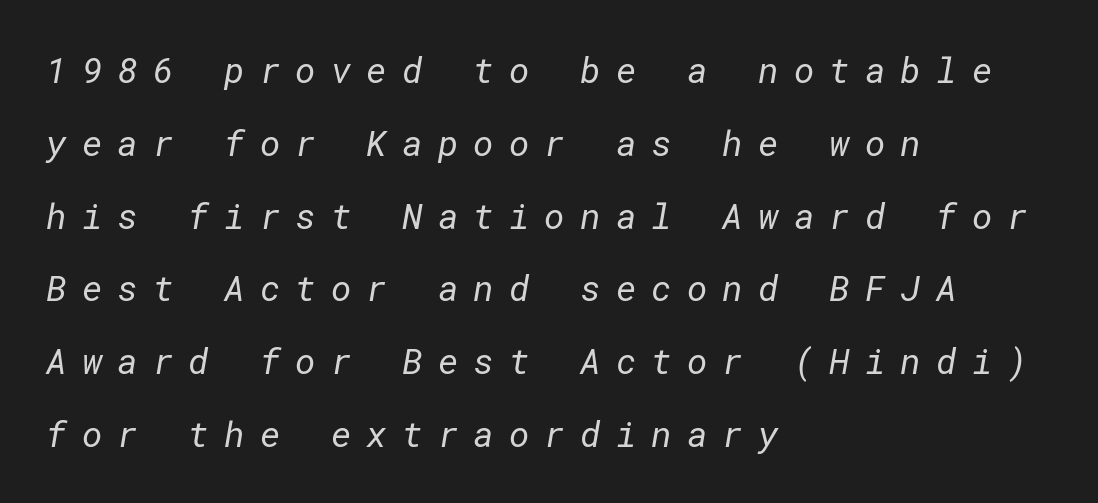
{"serif": "no", "bold": "no", "weight": "regular", "width": "normal", "stroke_contrast": "low", "x_height": "medium", "underline": "no", "align": "left", "line_spacing": "loose", "line_spacing_ratio": 2.08, "letter_spacing": "wide", "letter_spacing_em": 0.43, "glyph_px": 35}
